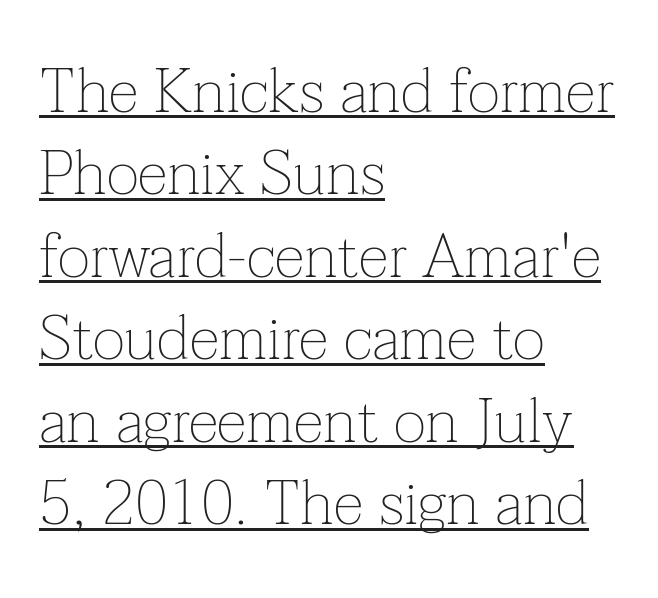
The image shows 62 px thin serif type, upright; set left-aligned, normal line spacing (1.33x), normal letter spacing, underlined; low stroke contrast and a medium x-height.
